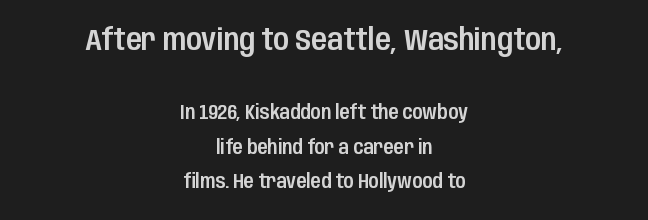
{"serif": "no", "italic": "no", "width": "condensed", "stroke_contrast": "low", "x_height": "large", "monospaced": "no", "underline": "no", "align": "center", "line_spacing_ratio": 1.84, "letter_spacing": "normal", "letter_spacing_em": 0.0, "larger_block": "first", "size_ratio": 1.53, "glyph_px": 29}
